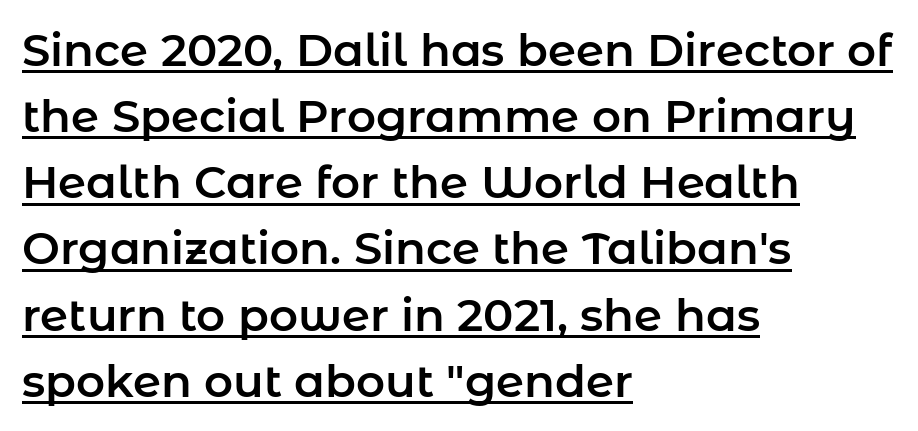
{"serif": "no", "italic": "no", "width": "normal", "stroke_contrast": "low", "x_height": "medium", "monospaced": "no", "underline": "yes", "align": "left", "line_spacing": "normal", "line_spacing_ratio": 1.47, "letter_spacing": "normal", "letter_spacing_em": 0.0, "glyph_px": 45}
